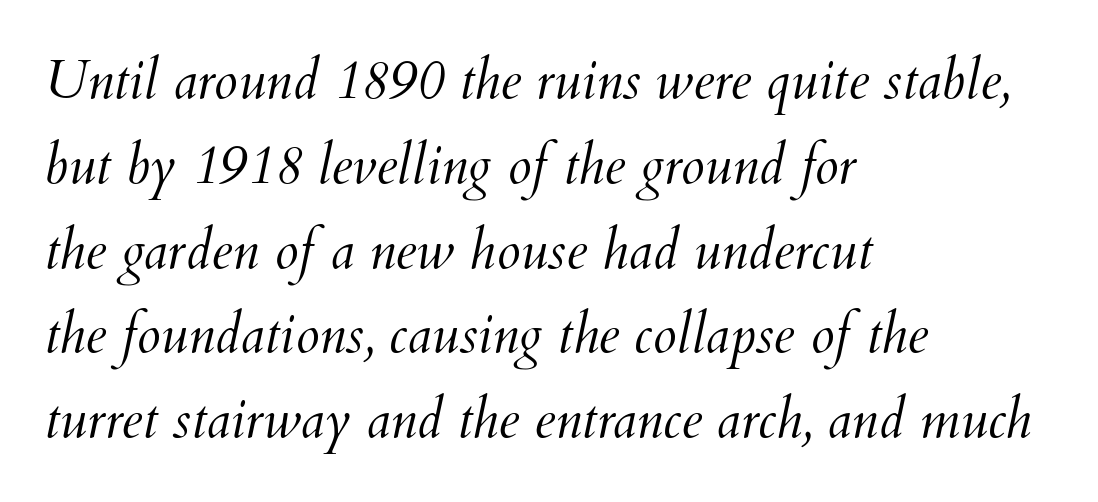
The passage shown is not underscored anywhere. This sample has the flowing, uneven cadence of proportional lettering. Tall strokes in this sample are angled rather than plumb. Teacher's note: observe the even left margin — that is flush-left alignment. The cut favours lightness, reaching ordinary text weight at its darkest. Each new line begins a customary step beneath the previous one.
